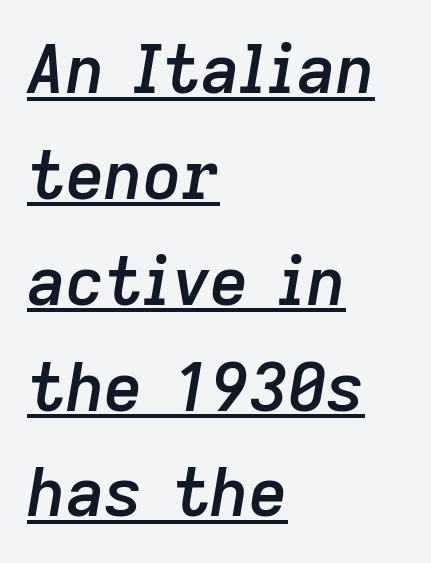
The image shows 67 px semibold type, italic (leaning right); set left-aligned, normal line spacing (1.58x), normal letter spacing, underlined; low stroke contrast and a medium x-height.
